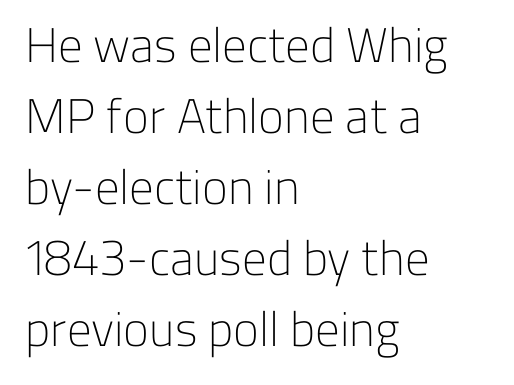
{"serif": "no", "italic": "no", "bold": "no", "weight": "light", "width": "normal", "stroke_contrast": "low", "x_height": "medium", "monospaced": "no", "underline": "no", "align": "left", "line_spacing": "normal", "line_spacing_ratio": 1.45, "letter_spacing": "normal", "letter_spacing_em": 0.0, "glyph_px": 49}
